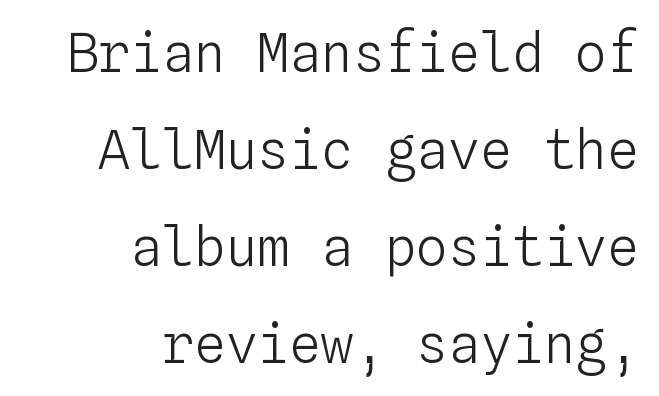
The letterforms sit at book weight or below. Visually the block forms a straight wall on the right and a jagged coastline on the left. The letters sit at their default tracking, neither squeezed nor spread. The letters march in equal steps, a hallmark of fixed-pitch type.
